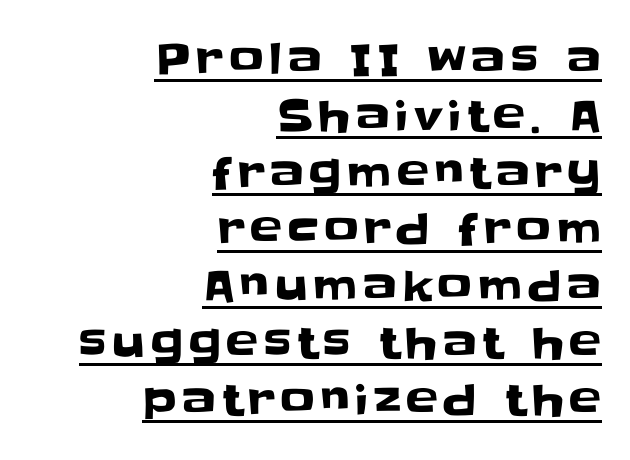
{"serif": "no", "italic": "no", "width": "normal", "stroke_contrast": "low", "x_height": "large", "monospaced": "no", "underline": "yes", "align": "right", "line_spacing": "normal", "line_spacing_ratio": 1.32, "glyph_px": 43}
